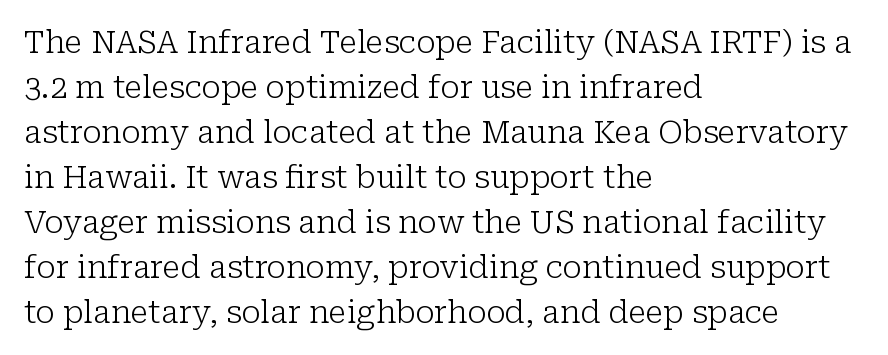
The letterforms sit shoulder to shoulder at normal distance. You can tell from the footed stems that serif type was used. No heavy texture on the line: the type isn't bold. Does the lettering tilt? It doesn't — this is upright. Interline gaps are of average width in this sample.
